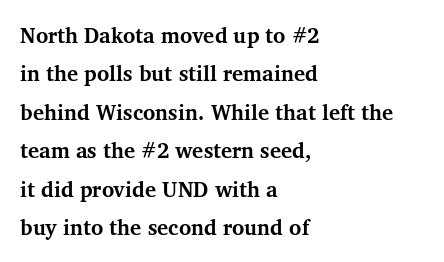
The image shows 21 px bold type, upright; set left-aligned, line spacing 1.83x, normal letter spacing, not underlined.
